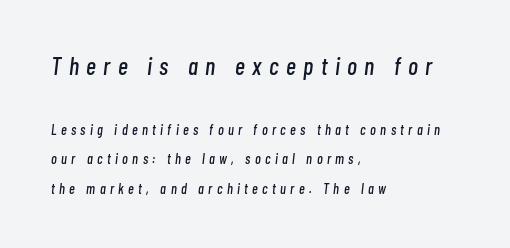
{"italic": "yes", "lean": "right", "slant_degrees": 7, "underline": "no", "align": "left", "line_spacing": "loose", "line_spacing_ratio": 2.11, "letter_spacing": "wide", "letter_spacing_em": 0.31, "larger_block": "first", "size_ratio": 1.71, "glyph_px": 24}
